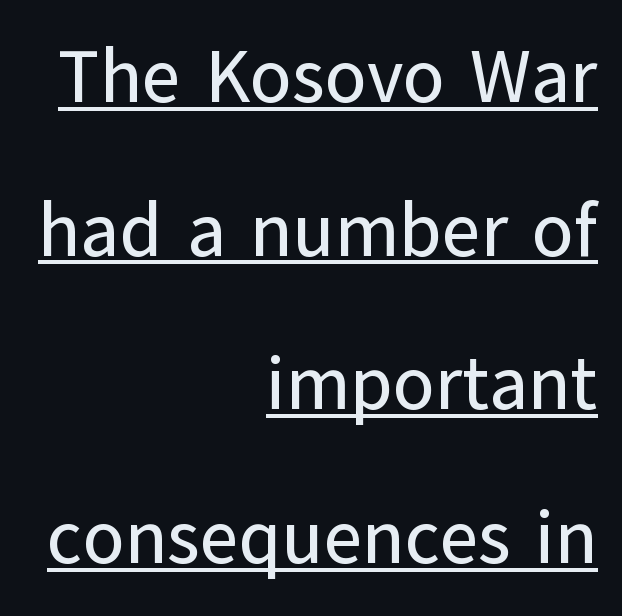
Is the block centered? No — it sits flush against the right margin. Proportional: the letters do not fall into vertical columns. Standard letterfit; no display-style spreading of the glyphs. A roman cut, with each character standing at attention. How would I describe the line gaps? Wide and relaxed.
